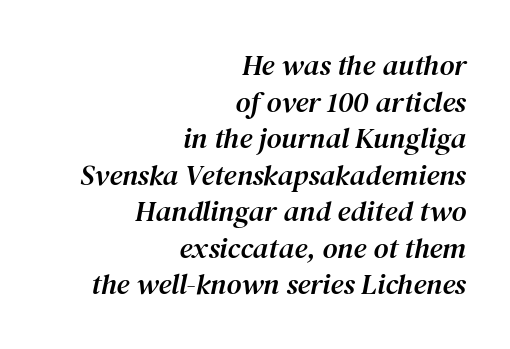
Q: Is the text italic (slanted)? A: Yes, it leans right by about 12 degrees.
Q: Is the typeface a serif or a sans-serif typeface? A: Serif.
Q: Is the text underlined? A: No.
Q: How is the paragraph aligned? A: Right-aligned.
Q: Is the spacing between letters normal or unusually wide? A: Normal.
Q: Is the spacing between lines tight, normal or loose? A: Normal.
Q: Width (condensed, normal, or wide)? A: Normal.
Q: Stroke contrast? A: Medium.
Q: x-height? A: Medium.
Q: Monospaced? A: No.
